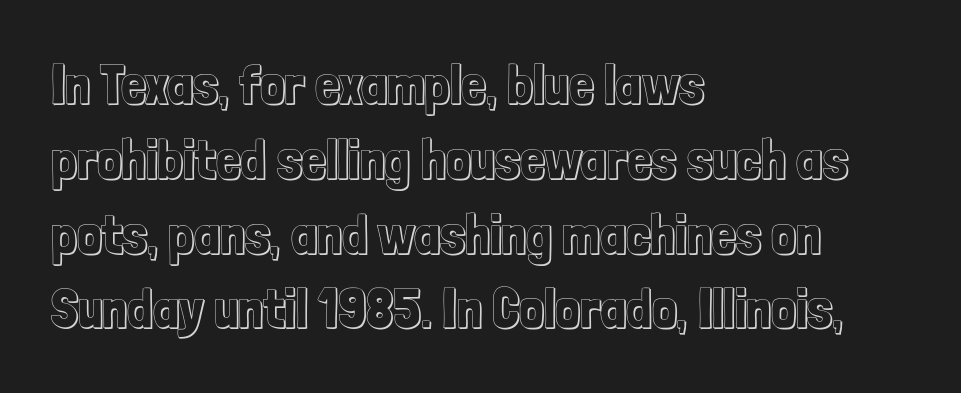
Q: Is the text italic (slanted)? A: No, it is upright.
Q: Is the text underlined? A: No.
Q: How is the paragraph aligned? A: Left-aligned.
Q: Is the spacing between letters normal or unusually wide? A: Normal.
Q: Is the spacing between lines tight, normal or loose? A: Normal.
Q: Width (condensed, normal, or wide)? A: Condensed.
Q: x-height? A: Medium.
Q: Monospaced? A: No.
